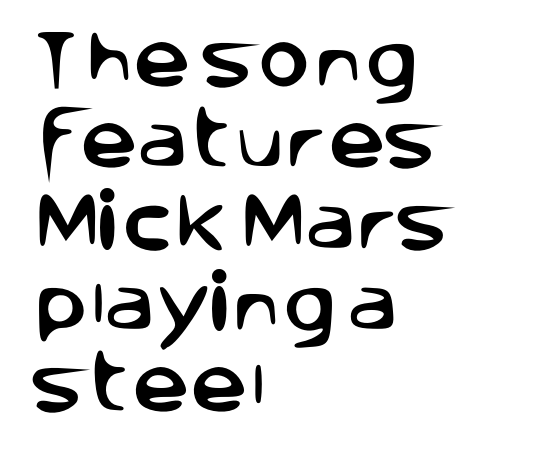
{"serif": "no", "italic": "no", "width": "normal", "stroke_contrast": "low", "x_height": "large", "monospaced": "no", "underline": "no", "align": "left", "line_spacing": "normal", "line_spacing_ratio": 1.27, "letter_spacing": "normal", "letter_spacing_em": 0.0, "glyph_px": 64}
